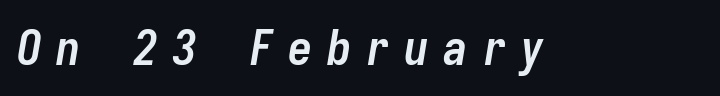
The image shows 49 px semibold, condensed type, italic (leaning right), monospaced; set unusually wide letter spacing (+0.29 em), not underlined; low stroke contrast and a medium x-height.
